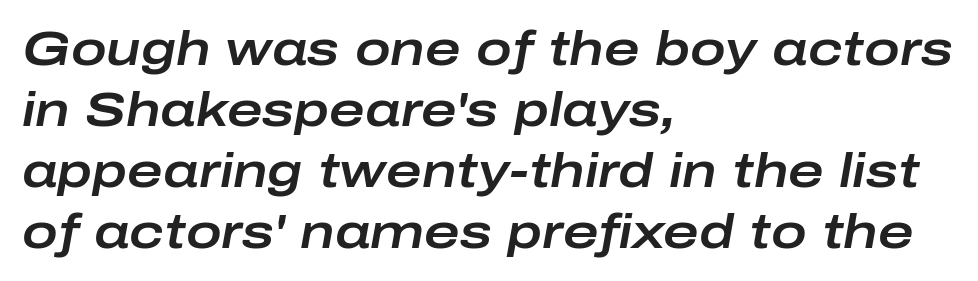
The image shows 48 px wide type, italic (leaning right); set left-aligned, normal line spacing (1.27x), normal letter spacing, not underlined; low stroke contrast and a medium x-height.
